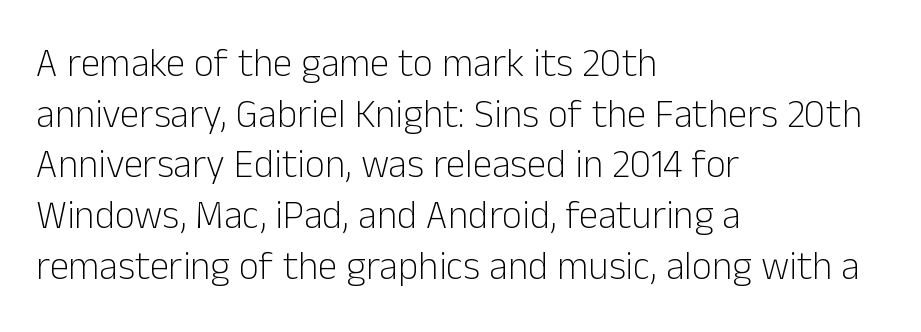
This rendering employs a face without finishing strokes, i.e., a sans-serif. Summary of weight: not heavy and not bold. Has an underline been added? It has not. Italic? Not at all — the glyphs are vertical. Alignment: flush left. You could not count columns in this text — the font is proportionally spaced.
